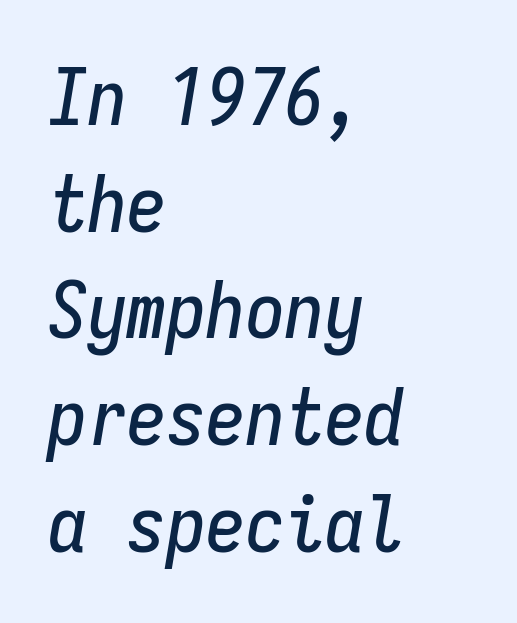
Q: Is the text italic (slanted)? A: Yes, it leans right by about 9 degrees.
Q: Is the text underlined? A: No.
Q: How is the paragraph aligned? A: Left-aligned.
Q: Is the spacing between letters normal or unusually wide? A: Normal.
Q: Is the spacing between lines tight, normal or loose? A: Normal.
Q: Width (condensed, normal, or wide)? A: Condensed.
Q: Stroke contrast? A: Low.
Q: x-height? A: Medium.
Q: Monospaced? A: Yes.
